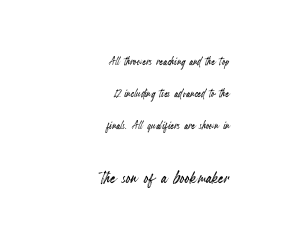
Q: Is the text italic (slanted)? A: Yes.
Q: Is the text underlined? A: No.
Q: How is the paragraph aligned? A: Right-aligned.
Q: Is the spacing between letters normal or unusually wide? A: Normal.
Q: Is the spacing between lines tight, normal or loose? A: Loose.
Q: Which block of text is set in a larger size, the first (top) or the second (bottom)? A: The second (bottom) one.
